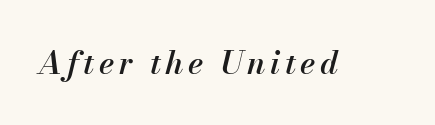
{"italic": "yes", "lean": "right", "slant_degrees": 13, "bold": "semi", "weight": "semibold", "width": "normal", "stroke_contrast": "medium", "x_height": "small", "monospaced": "no", "underline": "no", "glyph_px": 32}
